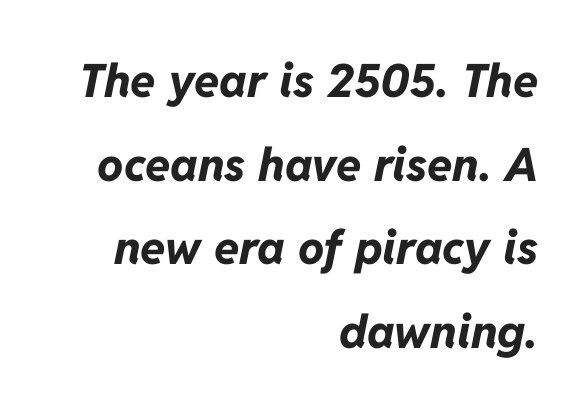
The image shows 46 px bold type, italic (leaning right); set right-aligned, line spacing 1.82x, normal letter spacing, not underlined; low stroke contrast and a medium x-height.
